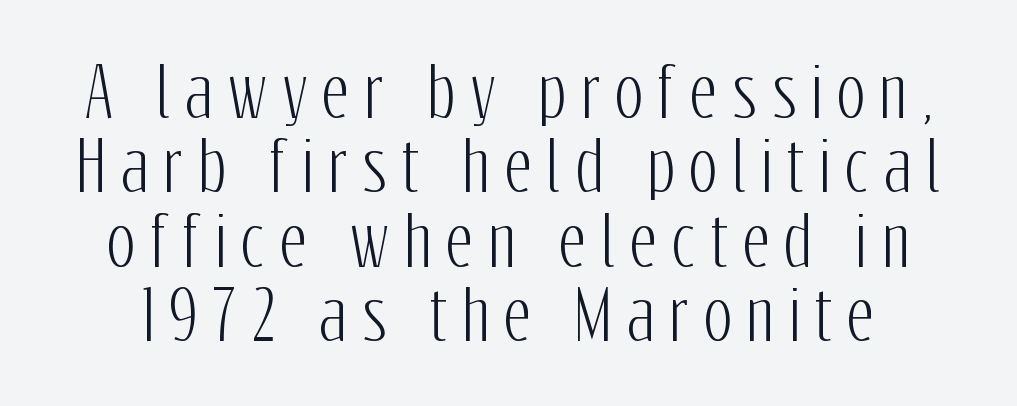
The image shows 67 px condensed sans-serif type, upright; set tight line spacing (1.11x), unusually wide letter spacing (+0.22 em), not underlined; low stroke contrast and a medium x-height.
